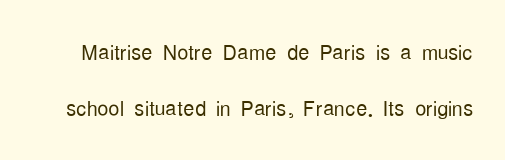
No letter is thick-stroked: the sample isn't bold. Varying glyph widths throughout — classic text-font behaviour. Beneath every word, the page is bare. Grotesque or geometric, the face here clearly has no serifs. Ascenders rise straight up at ninety degrees. A typesetter would call this leading open, well beyond the default.
